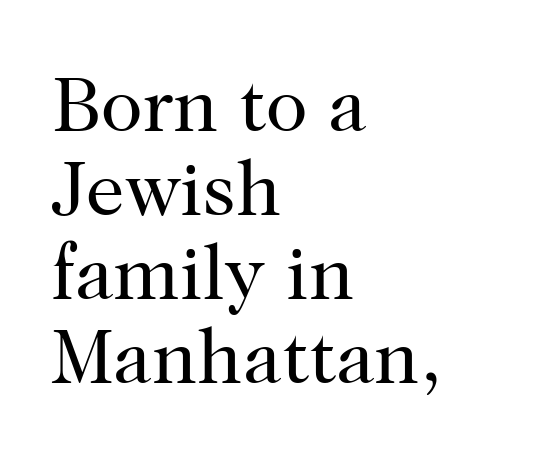
Compared with a typical body face, this is equally light or lighter still. This sample has the flowing, uneven cadence of proportional lettering. Stroke terminals: seriffed. Underlining? Definitely not there.
